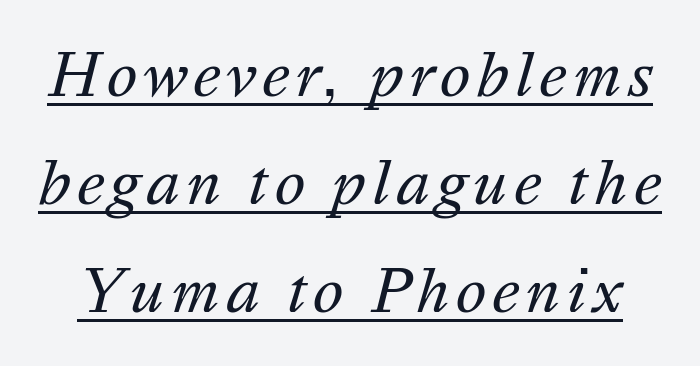
Q: Is the text bold? A: No.
Q: Is the text italic (slanted)? A: Yes, it leans right by about 16 degrees.
Q: Is the text underlined? A: Yes.
Q: Width (condensed, normal, or wide)? A: Normal.
Q: Stroke contrast? A: Medium.
Q: x-height? A: Medium.
Q: Monospaced? A: No.
